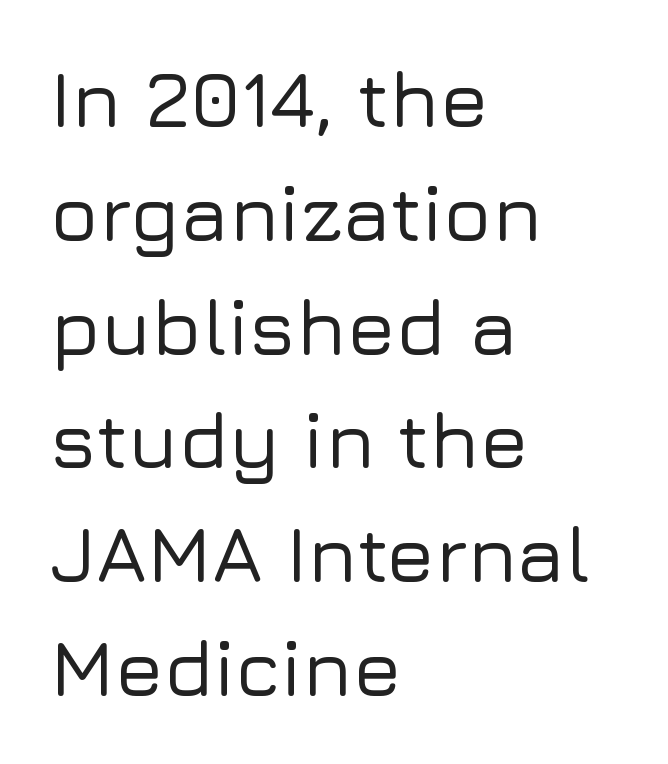
Q: Is the text italic (slanted)? A: No, it is upright.
Q: Is the typeface a serif or a sans-serif typeface? A: Sans-serif.
Q: Is the text underlined? A: No.
Q: How is the paragraph aligned? A: Left-aligned.
Q: Is the spacing between letters normal or unusually wide? A: Normal.
Q: Is the spacing between lines tight, normal or loose? A: Normal.
Q: Width (condensed, normal, or wide)? A: Normal.
Q: Stroke contrast? A: Low.
Q: x-height? A: Medium.
Q: Monospaced? A: No.
